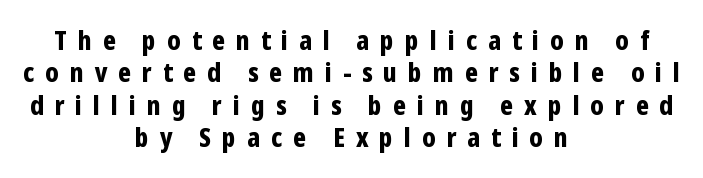
Designer's note — italics off, roman on. Compared with an ordinary text face, these strokes are far heavier — a full bold. Inter-character spacing is expanded well beyond the font's built-in metrics. Students, observe: this is what conventionally led text looks like. Quick note: underline off.
